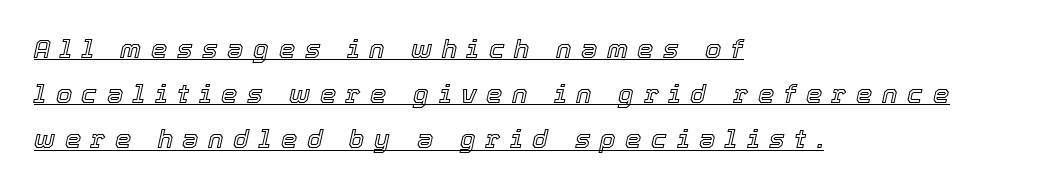
Glance below the letters and you will spot a drawn line. Is the block centered? No — it sits flush against the left margin. Here the glyphs are tracked loosely, breaking word shapes into spaced letters. Would a proofreader flag this as italicized? Yes.
